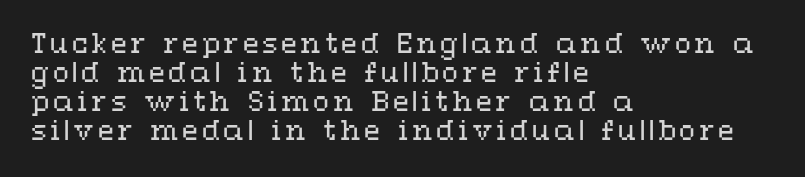
{"italic": "no", "bold": "no", "underline": "no", "align": "left", "line_spacing": "tight", "line_spacing_ratio": 1.12, "glyph_px": 26}
